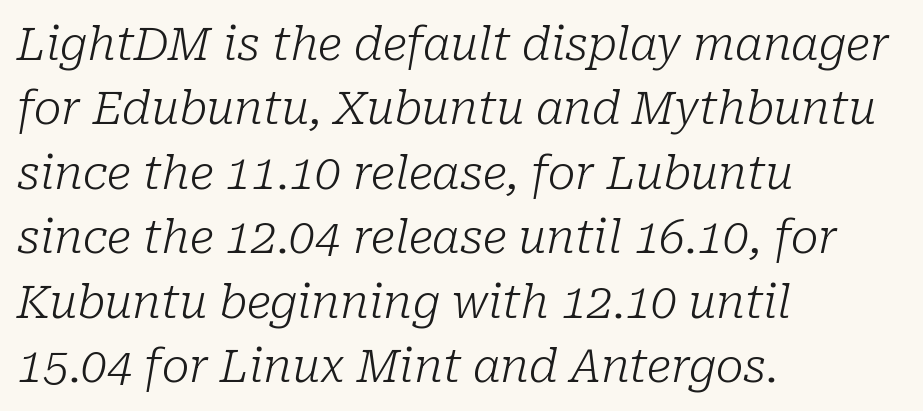
{"serif": "yes", "italic": "yes", "lean": "right", "slant_degrees": 10, "bold": "no", "weight": "light", "width": "normal", "stroke_contrast": "low", "x_height": "medium", "monospaced": "no", "underline": "no", "align": "left", "line_spacing": "normal", "line_spacing_ratio": 1.4, "letter_spacing": "normal", "letter_spacing_em": 0.0, "glyph_px": 46}
